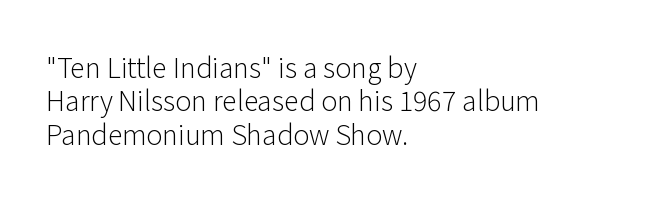
Q: Is the text bold? A: No.
Q: Is the text italic (slanted)? A: No, it is upright.
Q: Is the text underlined? A: No.
Q: How is the paragraph aligned? A: Left-aligned.
Q: Is the spacing between letters normal or unusually wide? A: Normal.
